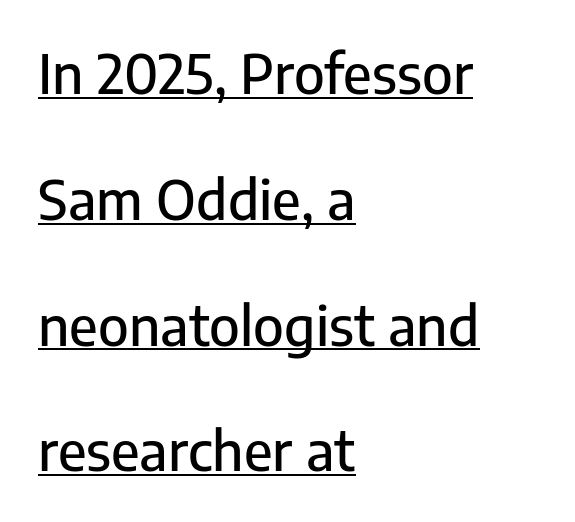
{"serif": "no", "italic": "no", "width": "normal", "stroke_contrast": "low", "x_height": "medium", "monospaced": "no", "underline": "yes", "align": "left", "line_spacing": "loose", "line_spacing_ratio": 2.33, "letter_spacing": "normal", "letter_spacing_em": 0.0, "glyph_px": 54}
